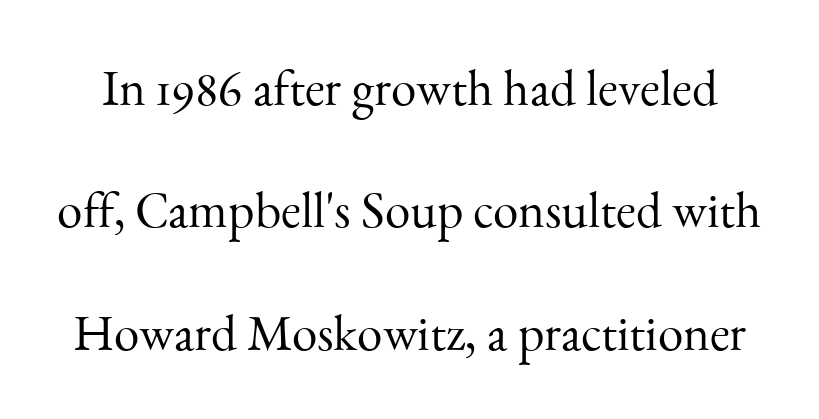
The image shows 51 px light serif type, upright; set loose line spacing (2.4x), normal letter spacing, not underlined; medium stroke contrast and a small x-height.
